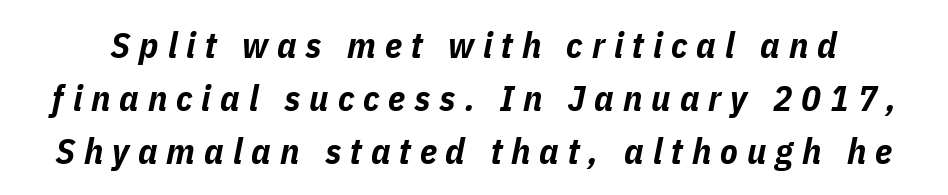
The image shows 36 px bold, condensed type, italic (leaning right); set normal line spacing (1.47x), unusually wide letter spacing (+0.25 em), not underlined; low stroke contrast and a medium x-height.
